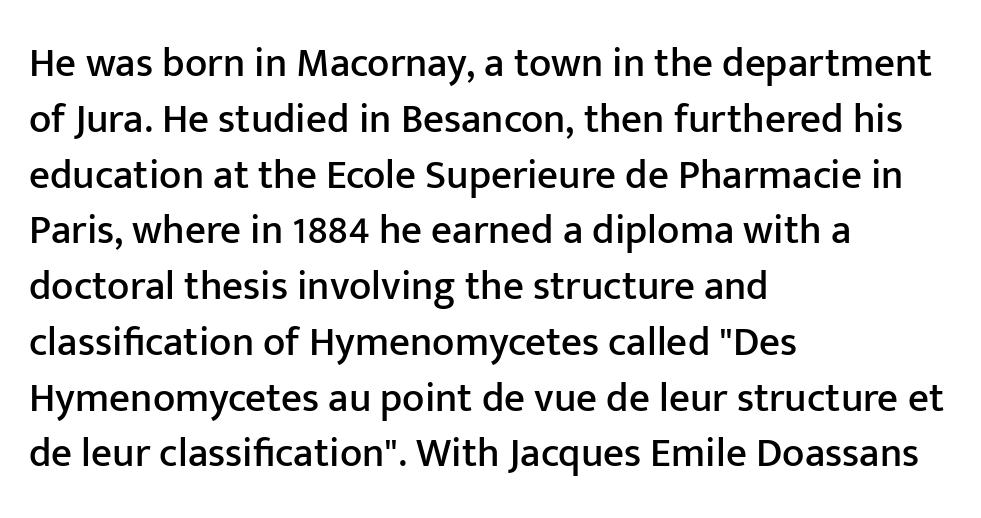
The image shows 41 px sans-serif type, upright; set left-aligned, normal line spacing (1.36x), normal letter spacing, not underlined; low stroke contrast and a medium x-height.
